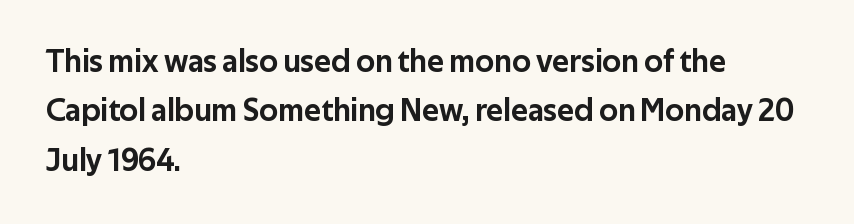
Q: Is the text italic (slanted)? A: No, it is upright.
Q: Is the typeface a serif or a sans-serif typeface? A: Sans-serif.
Q: Is the text underlined? A: No.
Q: How is the paragraph aligned? A: Left-aligned.
Q: Is the spacing between letters normal or unusually wide? A: Normal.
Q: Is the spacing between lines tight, normal or loose? A: Normal.
Q: Width (condensed, normal, or wide)? A: Normal.
Q: Stroke contrast? A: Low.
Q: x-height? A: Medium.
Q: Monospaced? A: No.
